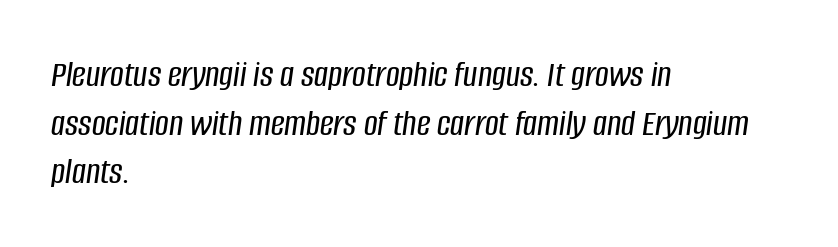
The rows are spaced the way most documents space them. Check under the words: just untouched page. Which margin do the lines hug? The left one — the right edge is uneven. Is this a fixed-width face? No — the glyphs have proportional, varying widths.
